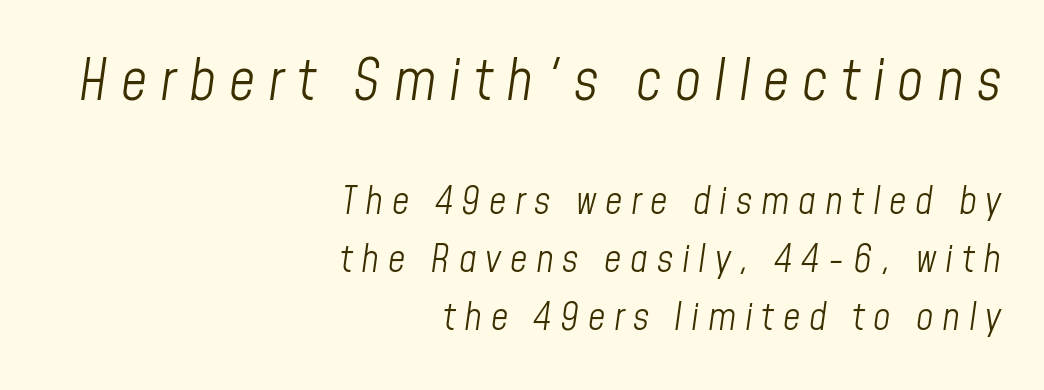
The designer left line spacing at the default. This sample has the flowing, uneven cadence of proportional lettering. Bigger letters appear in the top chunk; the bottom chunk is reduced. Check the space under the baseline: it is left empty. The rendering anchors every line to the right-hand side. The typeface has the unassuming heft of standard copy or less.
